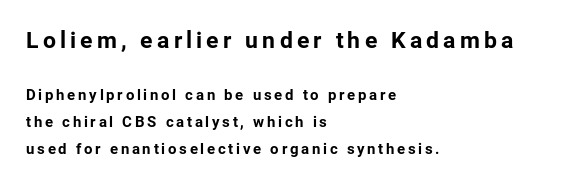
Q: Is the text bold? A: Yes.
Q: Is the text italic (slanted)? A: No, it is upright.
Q: Is the text underlined? A: No.
Q: How is the paragraph aligned? A: Left-aligned.
Q: Which block of text is set in a larger size, the first (top) or the second (bottom)? A: The first (top) one.
